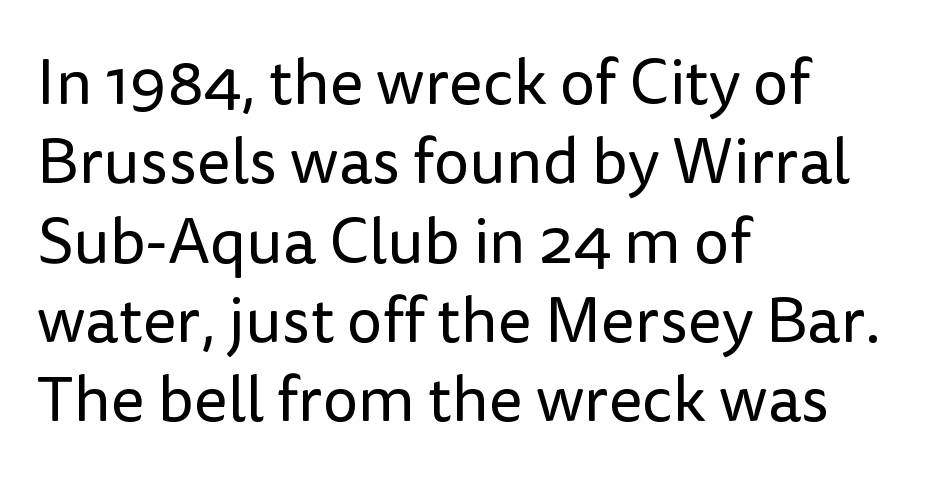
Q: Is the text bold? A: No.
Q: Is the text italic (slanted)? A: No, it is upright.
Q: Is the typeface a serif or a sans-serif typeface? A: Sans-serif.
Q: Is the text underlined? A: No.
Q: How is the paragraph aligned? A: Left-aligned.
Q: Is the spacing between letters normal or unusually wide? A: Normal.
Q: Width (condensed, normal, or wide)? A: Normal.
Q: Stroke contrast? A: Low.
Q: x-height? A: Medium.
Q: Monospaced? A: No.
